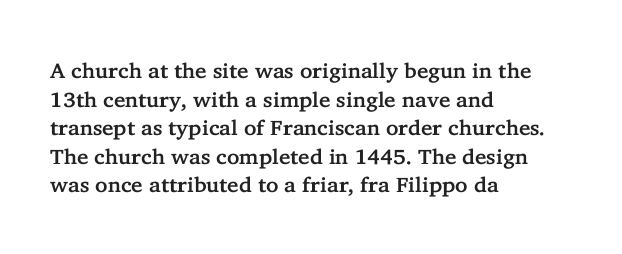
The image shows 21 px text type, upright; set left-aligned, normal line spacing (1.36x), normal letter spacing, not underlined.
